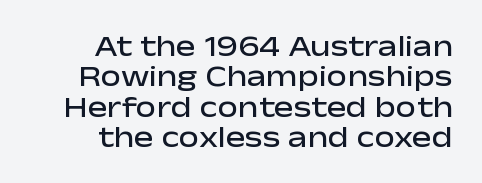
Observe the ordinary spacing: letters are neighbours, not strangers. What weight is shown? A semibold, between regular and bold. Serif or sans? Sans — the stroke terminals are bare. The rendering uses natural spacing where letterforms have individual widths. The ragged edge is on the left, which tells us the setting is flush right.
